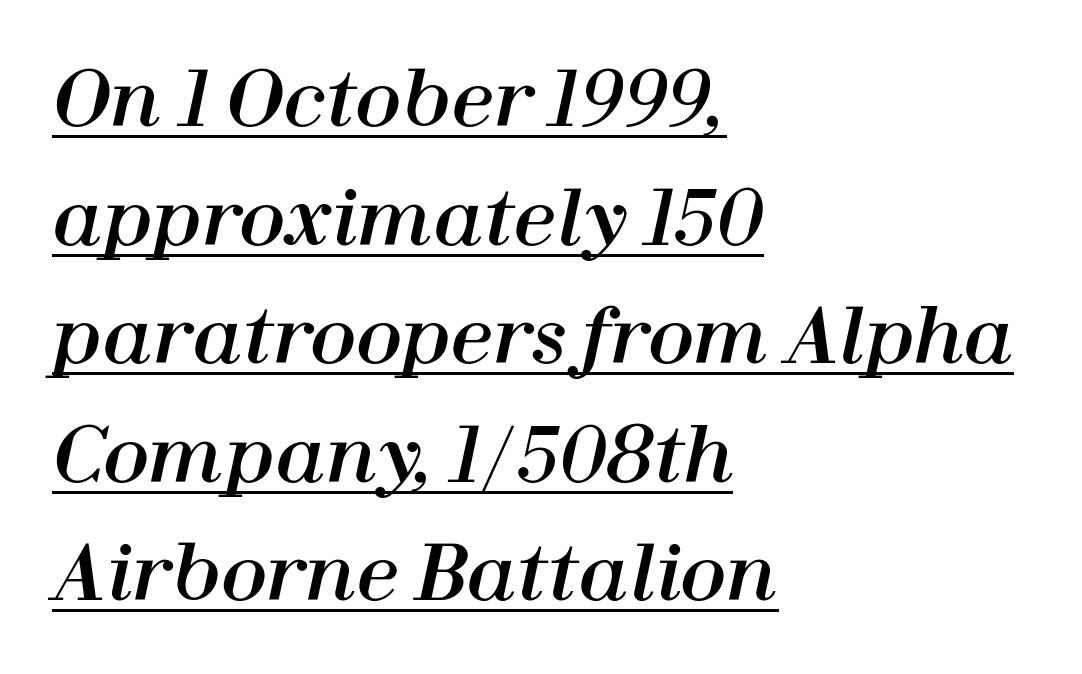
{"italic": "yes", "lean": "right", "slant_degrees": 12, "width": "normal", "stroke_contrast": "high", "x_height": "medium", "monospaced": "no", "underline": "yes", "align": "left", "line_spacing": "normal", "line_spacing_ratio": 1.56, "letter_spacing": "normal", "letter_spacing_em": 0.0, "glyph_px": 76}
